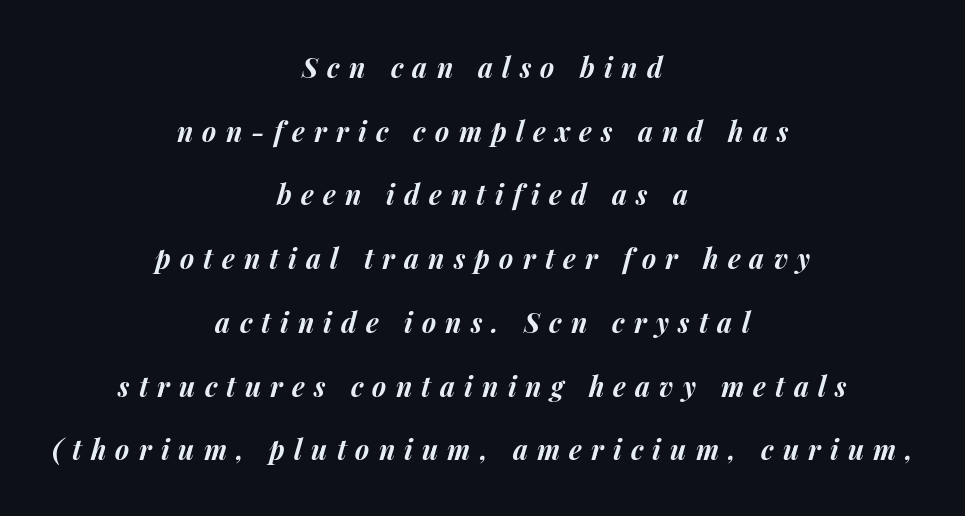
{"italic": "yes", "lean": "right", "slant_degrees": 14, "bold": "yes", "underline": "no", "align": "center", "line_spacing": "loose", "line_spacing_ratio": 2.36, "letter_spacing": "wide", "letter_spacing_em": 0.34, "glyph_px": 27}
